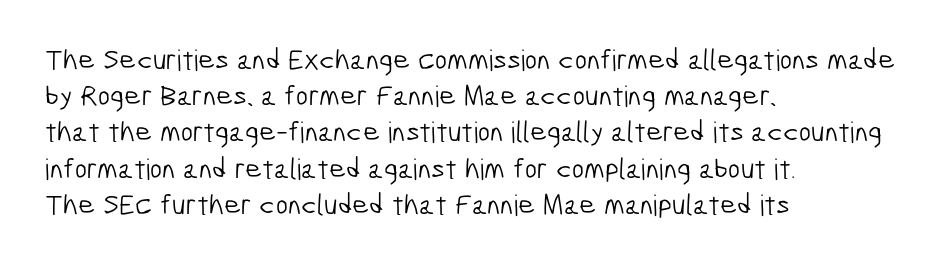
The image shows 29 px light, condensed sans-serif type; set left-aligned, normal line spacing (1.25x), normal letter spacing, not underlined; low stroke contrast and a medium x-height.
